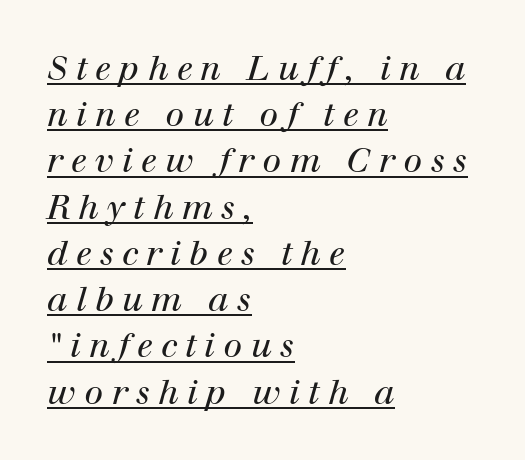
If you drew a ruler down the left edge, every line would touch it. Vertical spacing — default. Typographically, this falls in the serif category. Spacing verdict: proportional, widths tailored to each character. A typographer would call this underscored text. If you drew a line through each stem, it would be angled.
